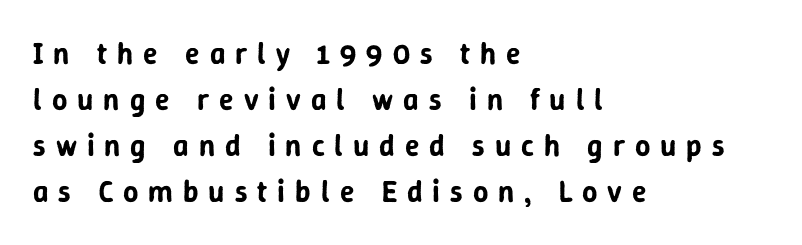
{"serif": "no", "italic": "no", "width": "normal", "stroke_contrast": "low", "x_height": "medium", "monospaced": "no", "underline": "no", "align": "left", "line_spacing": "normal", "line_spacing_ratio": 1.53, "letter_spacing": "wide", "letter_spacing_em": 0.33, "glyph_px": 30}
